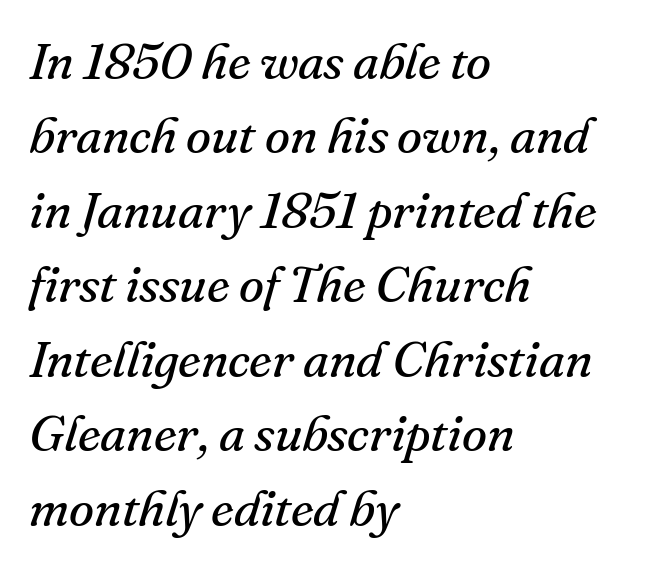
{"serif": "yes", "italic": "yes", "lean": "right", "slant_degrees": 16, "bold": "no", "weight": "regular", "width": "normal", "stroke_contrast": "medium", "x_height": "small", "monospaced": "no", "underline": "no", "align": "left", "line_spacing": "normal", "line_spacing_ratio": 1.46, "letter_spacing": "normal", "letter_spacing_em": 0.0, "glyph_px": 51}
